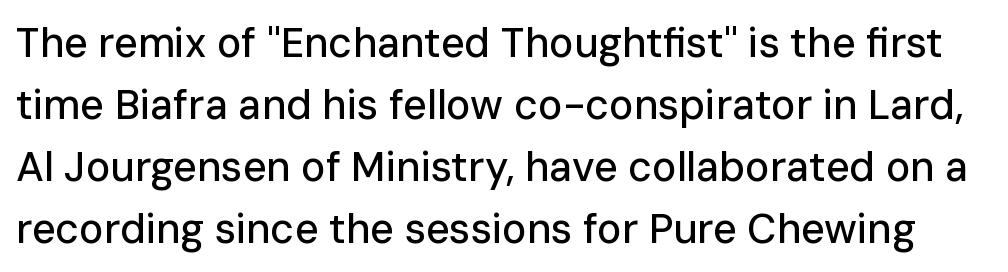
The font's upright variant was chosen for this text. The line-height multiplier appears to be the usual default. The letters advance in unequal steps, a hallmark of proportional type. Each letter's strokes conclude bluntly, with no projecting serifs. Letter spacing: default.
